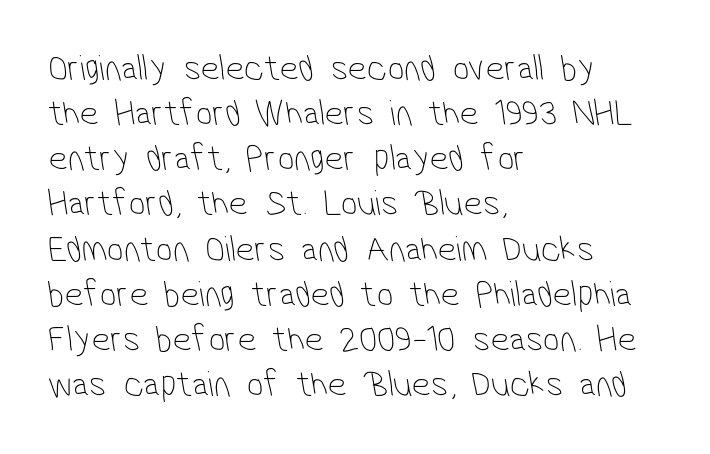
Q: Is the text bold? A: No.
Q: Is the typeface a serif or a sans-serif typeface? A: Sans-serif.
Q: Is the text underlined? A: No.
Q: How is the paragraph aligned? A: Left-aligned.
Q: Is the spacing between letters normal or unusually wide? A: Normal.
Q: Width (condensed, normal, or wide)? A: Condensed.
Q: Stroke contrast? A: Low.
Q: x-height? A: Medium.
Q: Monospaced? A: No.
